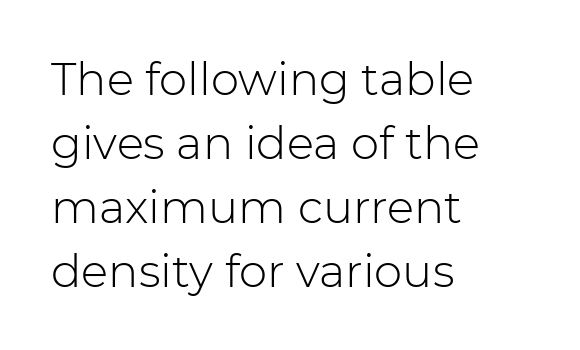
{"serif": "no", "italic": "no", "bold": "no", "weight": "light", "width": "normal", "stroke_contrast": "low", "x_height": "medium", "monospaced": "no", "underline": "no", "align": "left", "line_spacing": "normal", "line_spacing_ratio": 1.42, "letter_spacing": "normal", "letter_spacing_em": 0.0, "glyph_px": 45}
